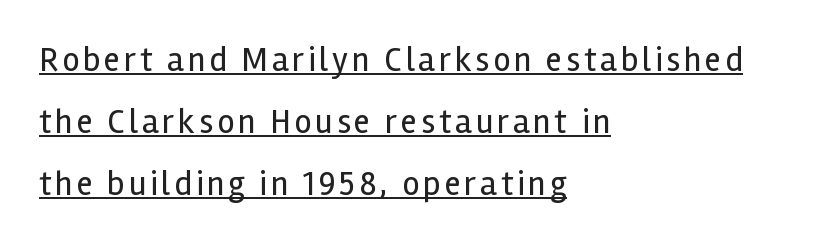
The image shows 34 px regular-weight sans-serif type, upright; set left-aligned, line spacing 1.82x, underlined; a medium x-height.
